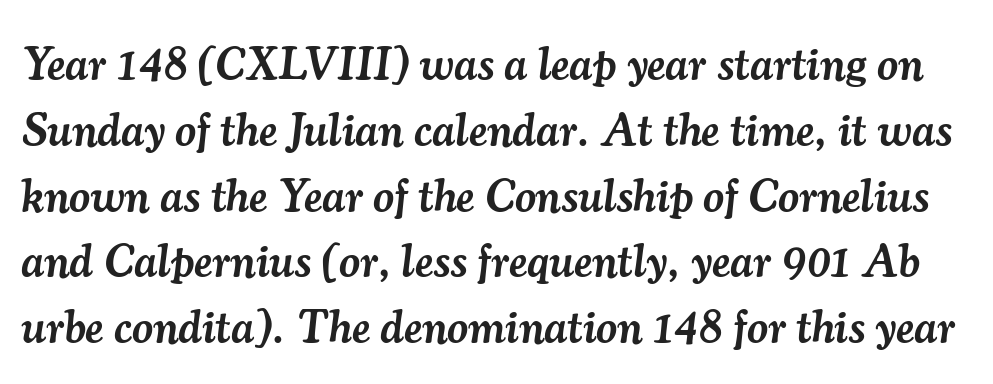
Normally led — the rows are evenly, conventionally spaced. The font's italic variant was chosen for this text. This is serif lettering, the kind often seen in printed books. Beneath every word, the page is bare.
